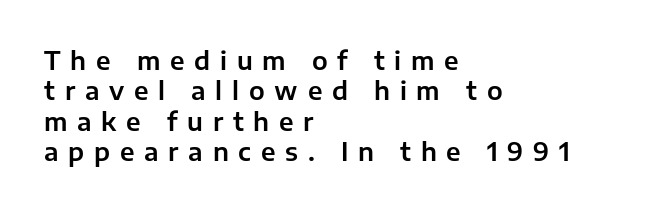
The image shows 25 px text type, upright; set left-aligned, line spacing 1.22x, unusually wide letter spacing (+0.39 em), not underlined.
